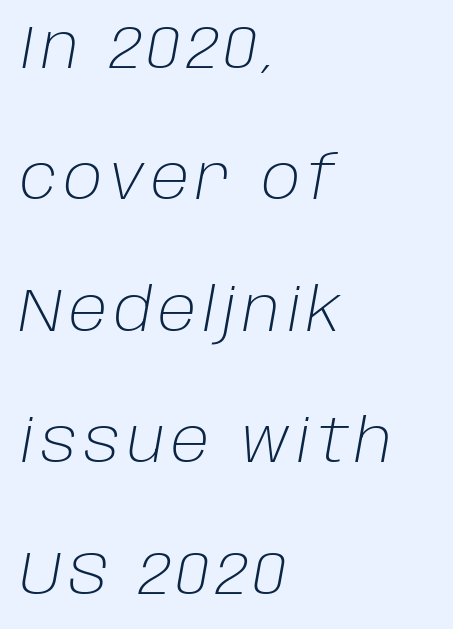
Q: Is the text bold? A: No.
Q: Is the text italic (slanted)? A: Yes, it leans right by about 10 degrees.
Q: Is the text underlined? A: No.
Q: How is the paragraph aligned? A: Left-aligned.
Q: Is the spacing between lines tight, normal or loose? A: Loose.
Q: Width (condensed, normal, or wide)? A: Normal.
Q: Stroke contrast? A: Low.
Q: x-height? A: Large.
Q: Monospaced? A: No.
